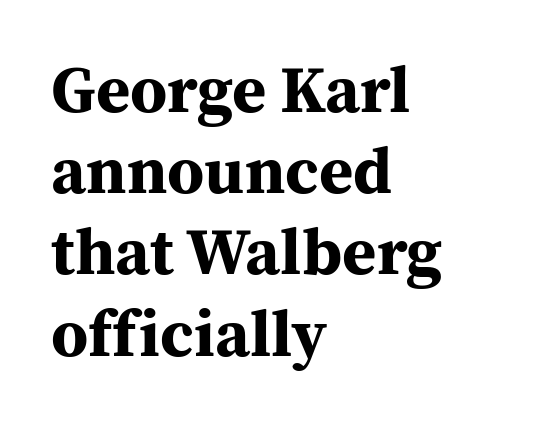
Q: Is the text bold? A: Yes.
Q: Is the text italic (slanted)? A: No, it is upright.
Q: Is the typeface a serif or a sans-serif typeface? A: Serif.
Q: Is the text underlined? A: No.
Q: How is the paragraph aligned? A: Left-aligned.
Q: Is the spacing between letters normal or unusually wide? A: Normal.
Q: Width (condensed, normal, or wide)? A: Normal.
Q: Stroke contrast? A: Medium.
Q: x-height? A: Medium.
Q: Monospaced? A: No.
